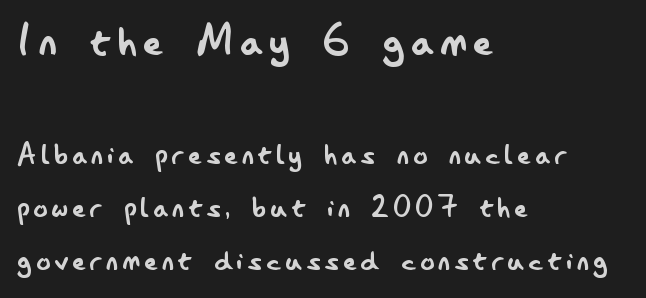
{"serif": "no", "italic": "no", "bold": "no", "weight": "regular", "width": "condensed", "stroke_contrast": "low", "x_height": "small", "monospaced": "no", "underline": "no", "align": "left", "line_spacing": "normal", "line_spacing_ratio": 1.51, "larger_block": "first", "size_ratio": 1.51, "glyph_px": 53}
